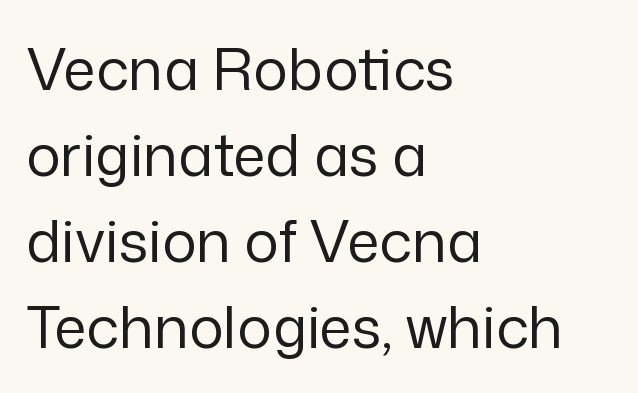
{"serif": "no", "italic": "no", "bold": "no", "weight": "regular", "width": "normal", "stroke_contrast": "low", "x_height": "medium", "monospaced": "no", "underline": "no", "align": "left", "line_spacing": "normal", "line_spacing_ratio": 1.48, "letter_spacing": "normal", "letter_spacing_em": 0.0, "glyph_px": 58}
